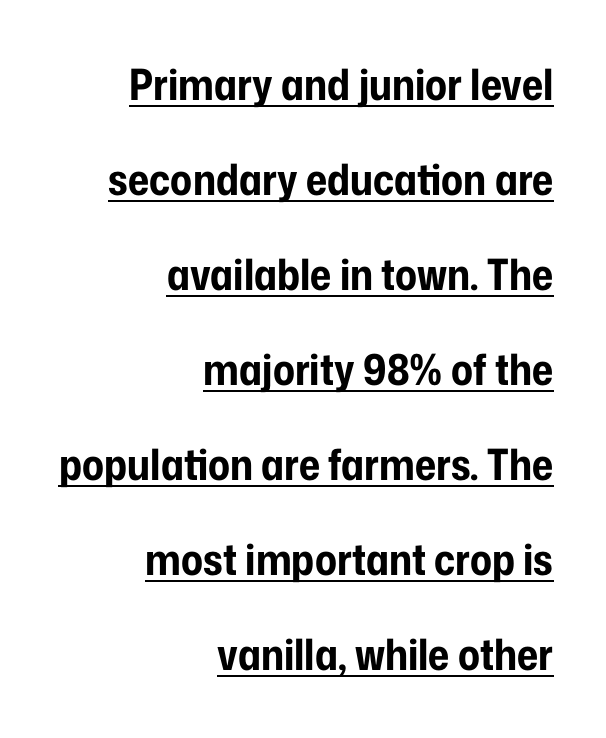
{"serif": "no", "italic": "no", "bold": "yes", "weight": "bold", "width": "condensed", "stroke_contrast": "low", "x_height": "medium", "monospaced": "no", "underline": "yes", "align": "right", "line_spacing": "loose", "line_spacing_ratio": 2.21, "letter_spacing": "normal", "letter_spacing_em": 0.0, "glyph_px": 43}
